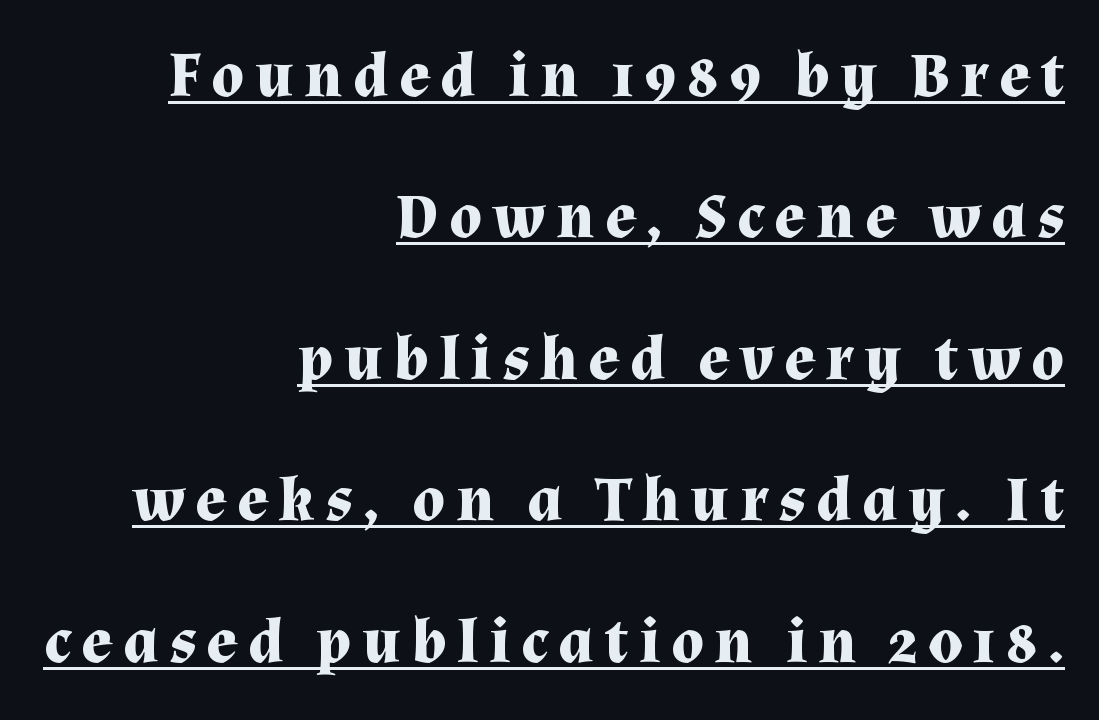
{"serif": "yes", "italic": "no", "bold": "yes", "weight": "bold", "width": "normal", "stroke_contrast": "medium", "x_height": "medium", "monospaced": "no", "underline": "yes", "align": "right", "line_spacing": "loose", "line_spacing_ratio": 2.21, "glyph_px": 64}
